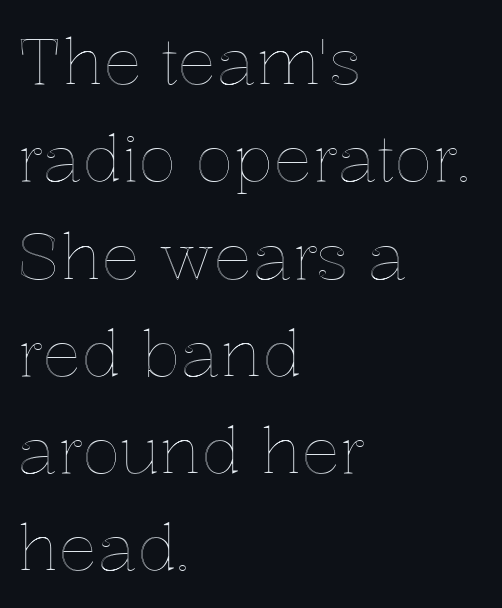
The block of text has a typical density, with ordinary space between rows. Anything drawn beneath the words? Only blank space. Is this a fixed-width face? No — the glyphs have proportional, varying widths. Compared with a centered layout, this one pins lines to the left instead. Nothing unusual about the tracking: characters are spaced as the font intends. When letters stand straight like this, we call the style roman or upright.
